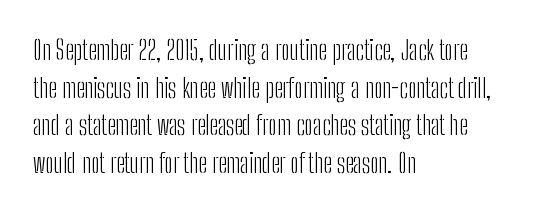
{"italic": "no", "bold": "no", "underline": "no", "align": "left", "line_spacing": "normal", "line_spacing_ratio": 1.39, "letter_spacing": "normal", "letter_spacing_em": 0.0, "glyph_px": 27}
